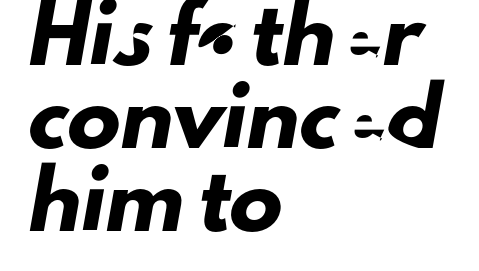
The image shows 53 px sans-serif type; set left-aligned, normal line spacing (1.57x), normal letter spacing, not underlined; low stroke contrast and a small x-height.
